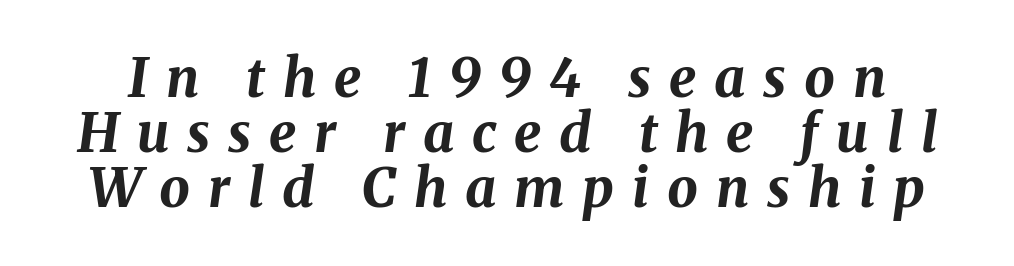
Q: Is the text bold? A: Yes.
Q: Is the text italic (slanted)? A: Yes, it leans right by about 8 degrees.
Q: Is the text underlined? A: No.
Q: Is the spacing between letters normal or unusually wide? A: Unusually wide.
Q: Is the spacing between lines tight, normal or loose? A: Tight.
Q: Width (condensed, normal, or wide)? A: Normal.
Q: Stroke contrast? A: Medium.
Q: x-height? A: Medium.
Q: Monospaced? A: No.
